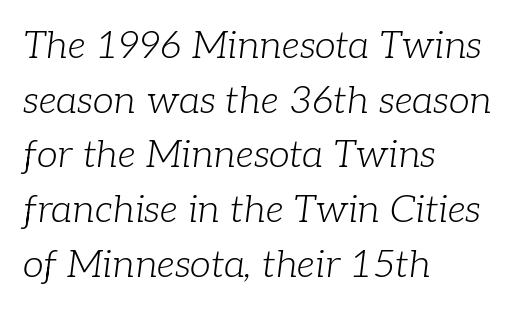
The image shows 38 px light serif type, italic (leaning right); set left-aligned, normal line spacing (1.44x), normal letter spacing, not underlined; low stroke contrast and a medium x-height.
